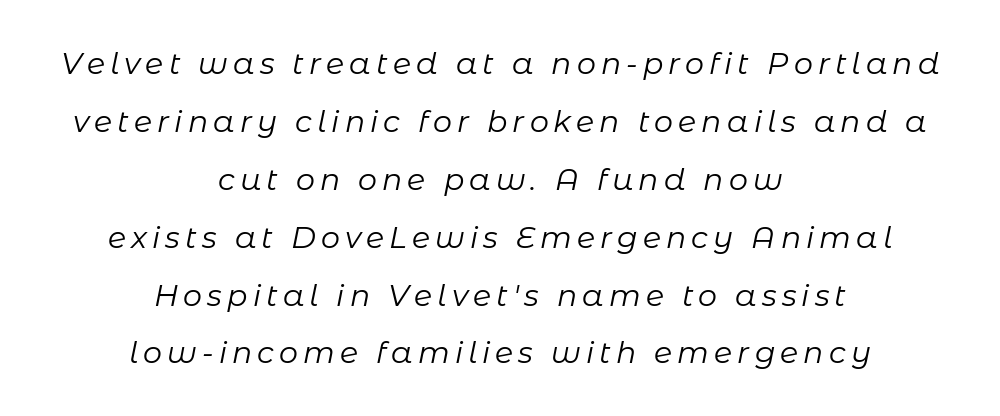
Casual observation: everything's sitting right in the middle. This sample uses an oblique cut, with every glyph tilted off the vertical. The rendering uses natural spacing where letterforms have individual widths. Vertical spacing — loose. Descender tails drop into unmarked territory.
